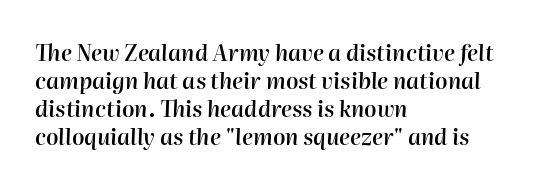
{"italic": "yes", "lean": "right", "slant_degrees": 2, "bold": "semi", "underline": "no", "align": "left", "line_spacing": "normal", "line_spacing_ratio": 1.28, "letter_spacing": "normal", "letter_spacing_em": 0.0, "glyph_px": 22}
